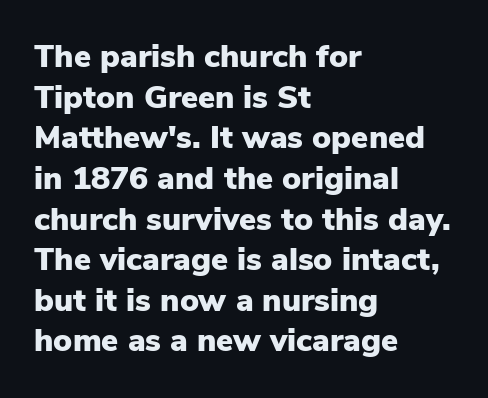
The image shows 32 px heavy sans-serif type, upright; set left-aligned, normal line spacing (1.27x), normal letter spacing, not underlined; low stroke contrast and a medium x-height.
